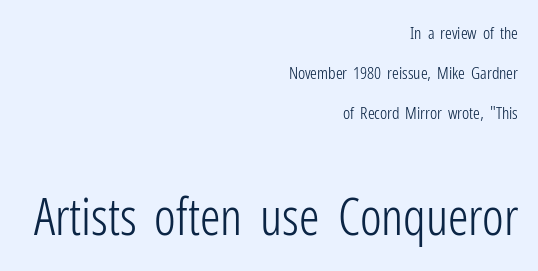
Q: Is the text bold? A: No.
Q: Is the text italic (slanted)? A: No, it is upright.
Q: Is the typeface a serif or a sans-serif typeface? A: Sans-serif.
Q: Is the text underlined? A: No.
Q: How is the paragraph aligned? A: Right-aligned.
Q: Is the spacing between letters normal or unusually wide? A: Normal.
Q: Is the spacing between lines tight, normal or loose? A: Loose.
Q: Which block of text is set in a larger size, the first (top) or the second (bottom)? A: The second (bottom) one.
Q: Width (condensed, normal, or wide)? A: Condensed.
Q: Stroke contrast? A: Low.
Q: x-height? A: Medium.
Q: Monospaced? A: No.
